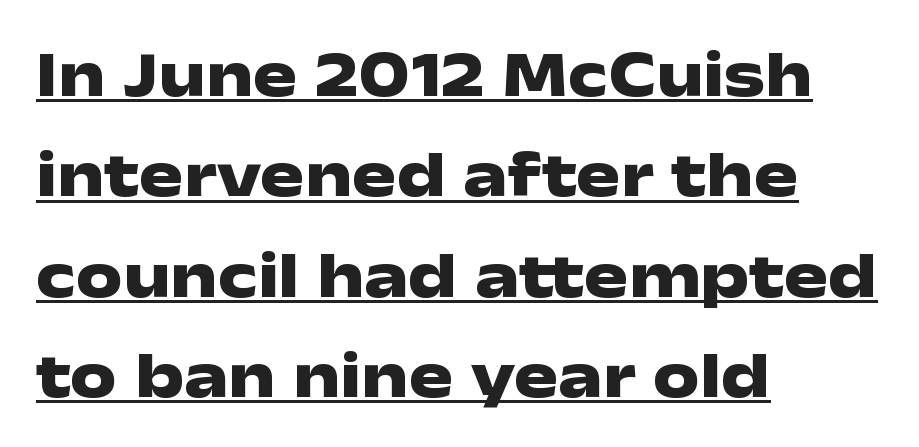
{"serif": "no", "italic": "no", "bold": "yes", "weight": "heavy", "width": "wide", "stroke_contrast": "low", "x_height": "medium", "monospaced": "no", "underline": "yes", "align": "left", "line_spacing": "normal", "line_spacing_ratio": 1.52, "letter_spacing": "normal", "letter_spacing_em": 0.0, "glyph_px": 66}
